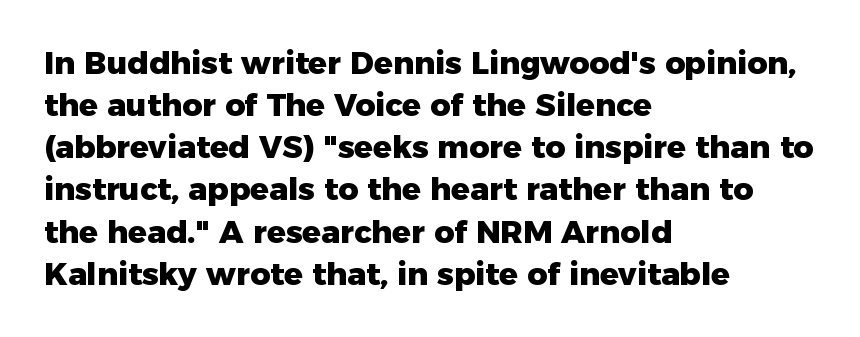
The image shows 31 px heavy sans-serif type, upright; set left-aligned, normal line spacing (1.36x), normal letter spacing, not underlined; low stroke contrast and a medium x-height.
